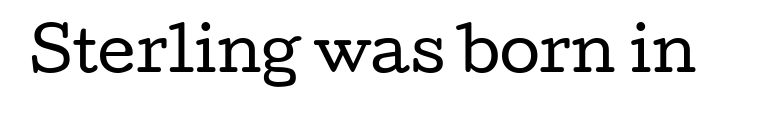
{"serif": "yes", "italic": "no", "bold": "no", "weight": "regular", "width": "wide", "stroke_contrast": "low", "x_height": "medium", "monospaced": "no", "underline": "no", "letter_spacing": "normal", "letter_spacing_em": 0.0, "glyph_px": 59}
